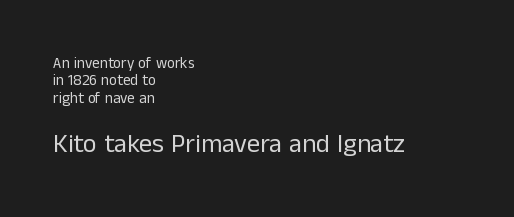
The letters stand upright; this is a roman face. Casual observation: everything's shoved over to the left. What stands out about the letter spacing? Nothing — it is the standard amount. Size contrast runs from small at the top to large at the bottom. Underline: absent.
